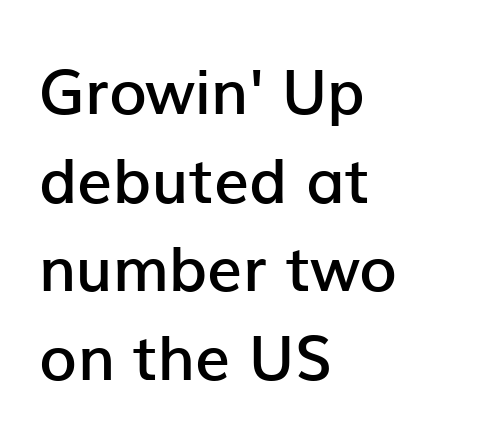
Q: Is the text bold? A: Semi-bold.
Q: Is the text italic (slanted)? A: No, it is upright.
Q: Is the typeface a serif or a sans-serif typeface? A: Sans-serif.
Q: Is the text underlined? A: No.
Q: How is the paragraph aligned? A: Left-aligned.
Q: Is the spacing between letters normal or unusually wide? A: Normal.
Q: Is the spacing between lines tight, normal or loose? A: Normal.
Q: Width (condensed, normal, or wide)? A: Normal.
Q: Stroke contrast? A: Low.
Q: x-height? A: Medium.
Q: Monospaced? A: No.
